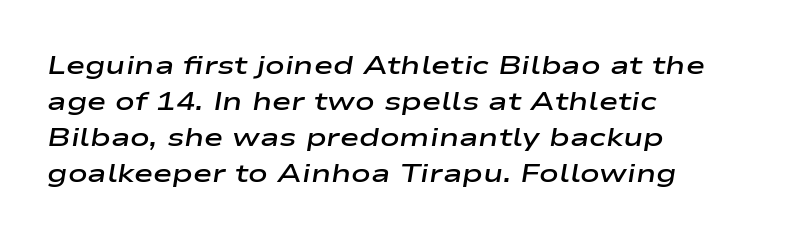
Every row of glyphs begins at an identical x-position on the left. The passage shown leans; its letterforms are oblique. Bare-footed words on every line. The rendering uses a semibold face; strokes are thickened but not to full bold.
